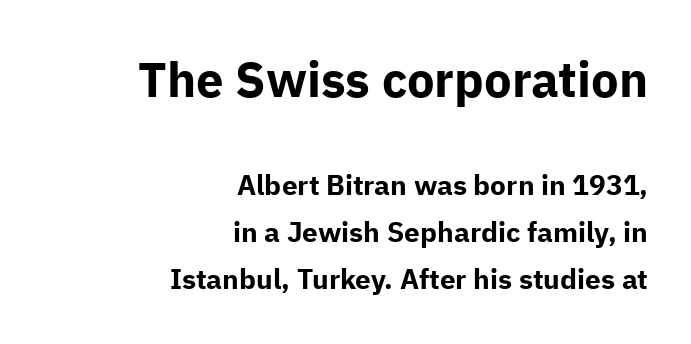
Q: Is the text bold? A: Yes.
Q: Is the text italic (slanted)? A: No, it is upright.
Q: Is the typeface a serif or a sans-serif typeface? A: Sans-serif.
Q: Is the text underlined? A: No.
Q: How is the paragraph aligned? A: Right-aligned.
Q: Is the spacing between letters normal or unusually wide? A: Normal.
Q: Is the spacing between lines tight, normal or loose? A: Normal.
Q: Which block of text is set in a larger size, the first (top) or the second (bottom)? A: The first (top) one.
Q: Width (condensed, normal, or wide)? A: Normal.
Q: Stroke contrast? A: Low.
Q: x-height? A: Medium.
Q: Monospaced? A: No.
